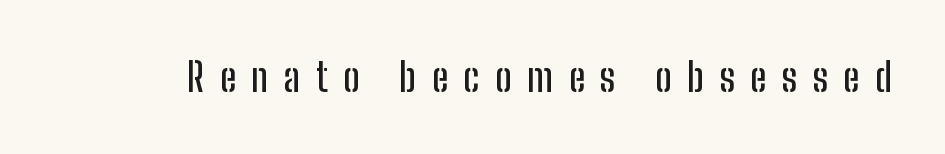
The image shows 39 px condensed sans-serif type, upright; set unusually wide letter spacing (+0.4 em), not underlined; low stroke contrast and a medium x-height.
